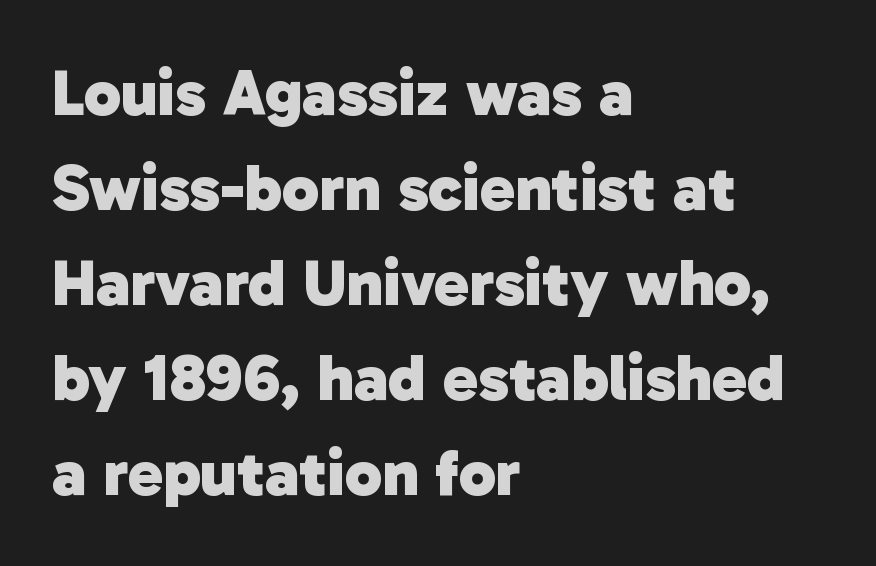
{"serif": "no", "bold": "yes", "weight": "heavy", "width": "normal", "stroke_contrast": "low", "x_height": "medium", "monospaced": "no", "underline": "no", "align": "left", "line_spacing": "normal", "line_spacing_ratio": 1.44, "letter_spacing": "normal", "letter_spacing_em": 0.0, "glyph_px": 66}
